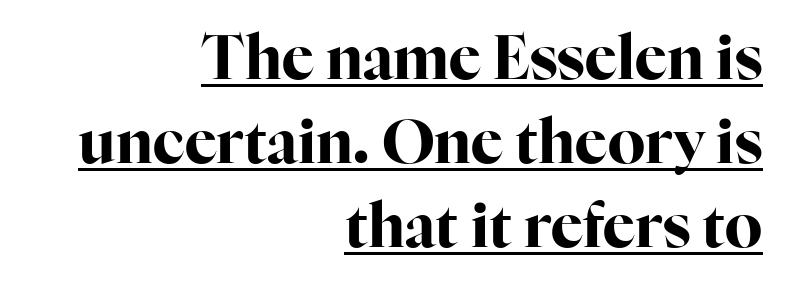
The image shows 60 px bold serif type, upright; set right-aligned, normal line spacing (1.4x), normal letter spacing, underlined; high stroke contrast and a medium x-height.
